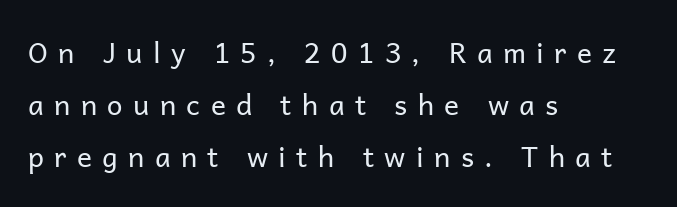
Q: Is the text bold? A: No.
Q: Is the text italic (slanted)? A: No, it is upright.
Q: Is the typeface a serif or a sans-serif typeface? A: Sans-serif.
Q: Is the text underlined? A: No.
Q: How is the paragraph aligned? A: Left-aligned.
Q: Is the spacing between letters normal or unusually wide? A: Unusually wide.
Q: Width (condensed, normal, or wide)? A: Normal.
Q: Stroke contrast? A: Low.
Q: x-height? A: Medium.
Q: Monospaced? A: No.
